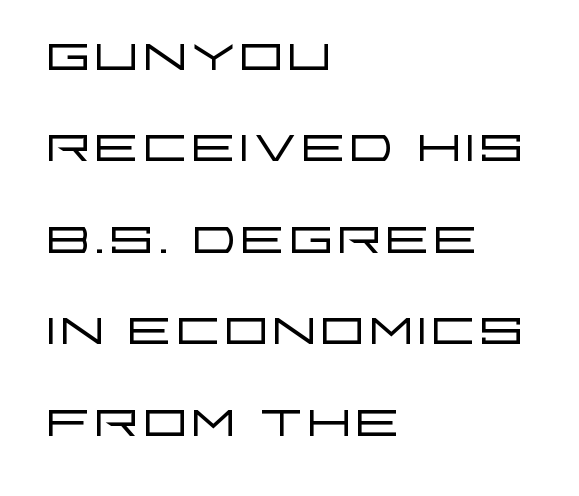
{"serif": "no", "italic": "no", "bold": "no", "weight": "light", "width": "wide", "stroke_contrast": "low", "x_height": "large", "monospaced": "no", "underline": "no", "align": "left", "line_spacing": "normal", "line_spacing_ratio": 1.27, "letter_spacing": "normal", "letter_spacing_em": 0.0, "glyph_px": 72}
